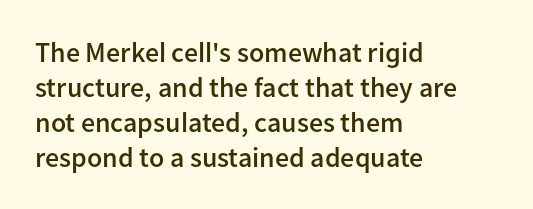
The lines sit at an ordinary, default distance from one another. This rendering features lettering with no underline. Inter-character spacing is left at the font's built-in metrics. Proportional: the letters do not fall into vertical columns. How heavy is the stroke? Medium-heavy — a semibold, shy of bold. The specimen reads as upright at a glance.
